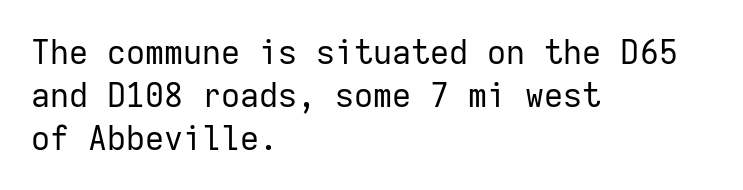
This rendering features lettering with no underline. Stem width sits at or under what a default text font uses. Fixed-width glyphs throughout — classic coding-font behaviour. The rows are spaced the way most documents space them. Observe the ordinary spacing: letters are neighbours, not strangers.
